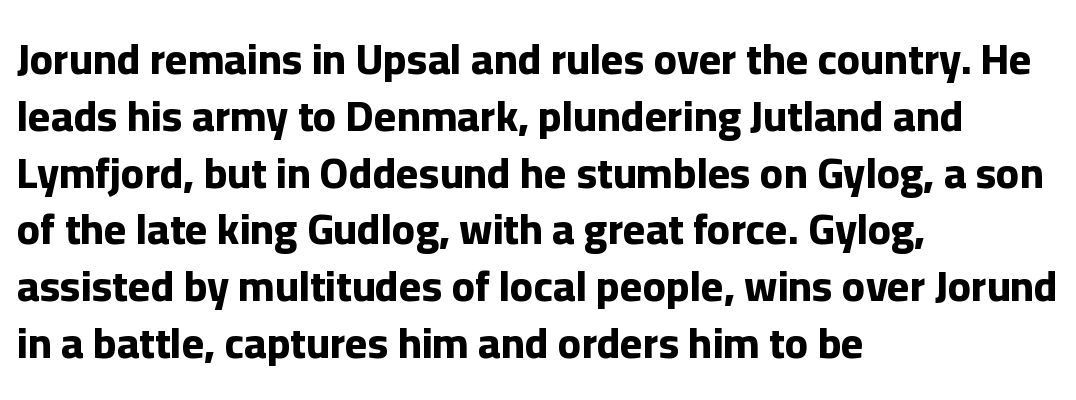
{"serif": "no", "italic": "no", "bold": "yes", "weight": "bold", "width": "normal", "stroke_contrast": "low", "x_height": "medium", "monospaced": "no", "underline": "no", "align": "left", "line_spacing": "normal", "line_spacing_ratio": 1.32, "letter_spacing": "normal", "letter_spacing_em": 0.0, "glyph_px": 43}
